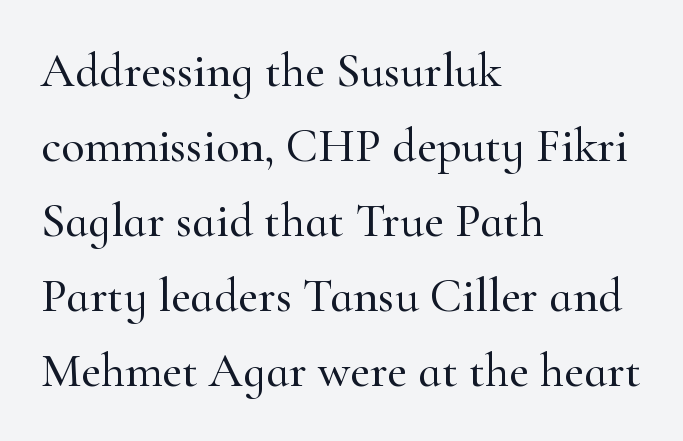
Left-aligned paragraph, ragged on the right. Is this a fixed-width face? No — the glyphs have proportional, varying widths. Ordinary non-slanted type is in use. This rendering features lettering with no underline.
